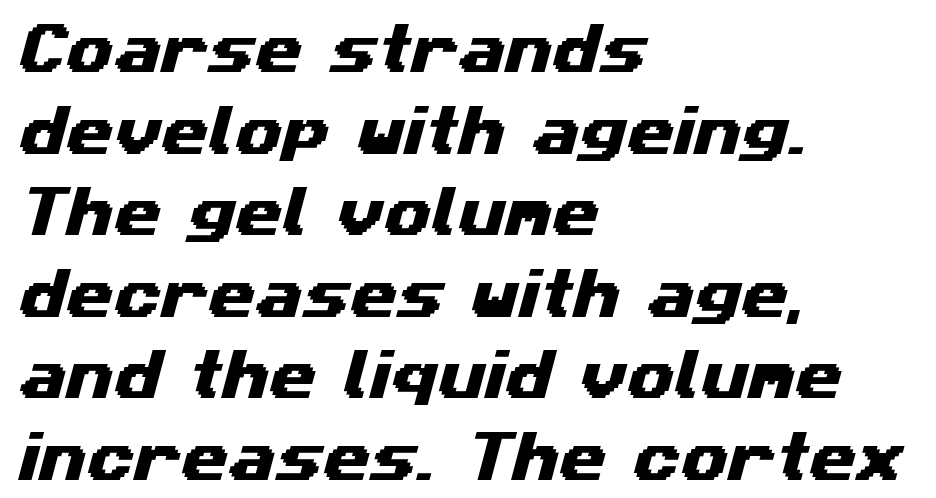
The string is rendered with underlining switched off. The glyphs in this specimen are sans serif. This sample has the flowing, uneven cadence of proportional lettering. Line starts are locked; line ends wander. Look at the tracking — it's just the regular setting, nothing added.
